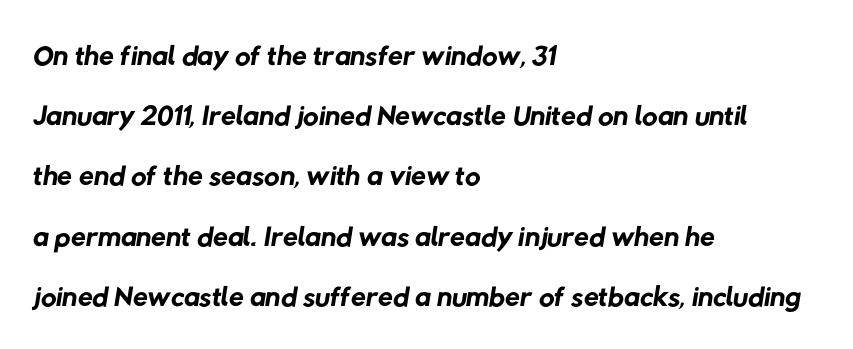
The leading is moderate, giving the passage an even texture. Just letters on the line, the space beneath them empty. Words appear dense and cohesive because spacing is normal. Is this a fixed-width face? No — the glyphs have proportional, varying widths. The passage shown is typeset with a sans-serif family.
